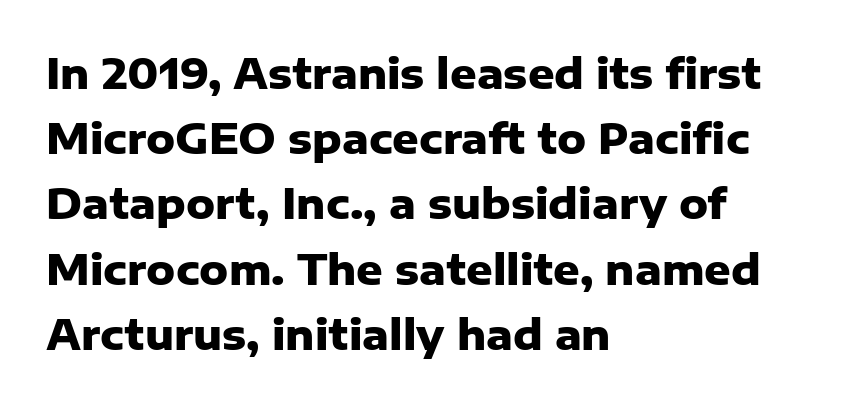
The image shows 41 px heavy sans-serif type, upright; set left-aligned, normal line spacing (1.59x), normal letter spacing, not underlined; low stroke contrast and a medium x-height.
